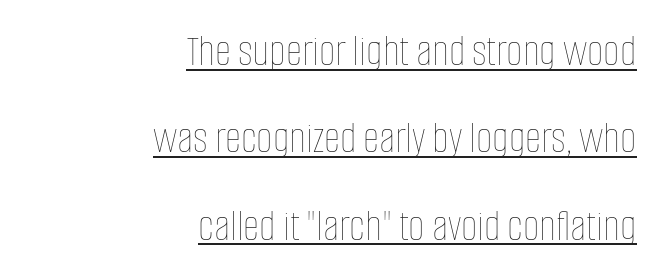
Stroke thickness stays within the range of a standard reading face or lighter. Is this a fixed-width face? No — the glyphs have proportional, varying widths. Like a heading marked for emphasis, these lines bear an underscore. Vertically, the passage feels expansive, rows floating well apart. The typography opts for an upright posture over an oblique one.
